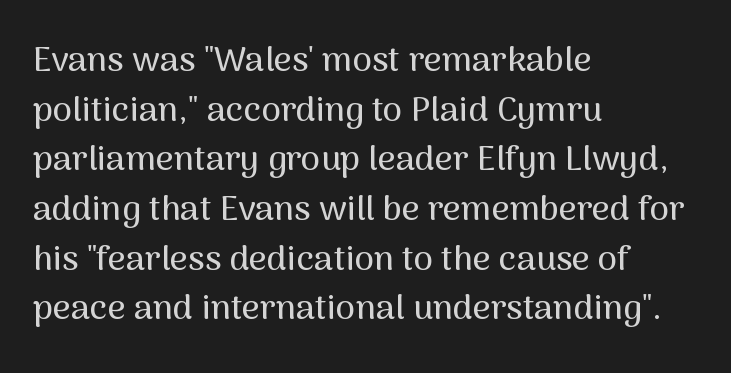
The image shows 35 px sans-serif type, upright; set left-aligned, normal line spacing (1.42x), normal letter spacing, not underlined; medium stroke contrast and a medium x-height.
